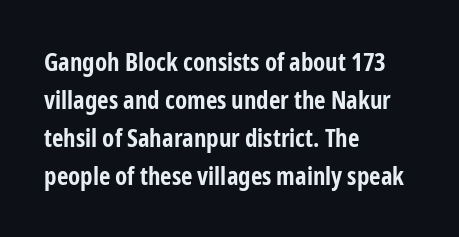
Q: Is the text bold? A: Yes.
Q: Is the text italic (slanted)? A: No, it is upright.
Q: Is the text underlined? A: No.
Q: How is the paragraph aligned? A: Left-aligned.
Q: Is the spacing between letters normal or unusually wide? A: Normal.
Q: Is the spacing between lines tight, normal or loose? A: Normal.
